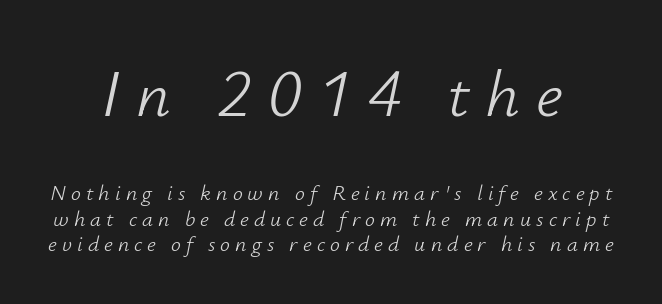
The image shows 67 px light type, italic (leaning right); set line spacing 1.16x, unusually wide letter spacing (+0.23 em), not underlined; the first (top) block is 3.05x larger; low stroke contrast and a small x-height.
